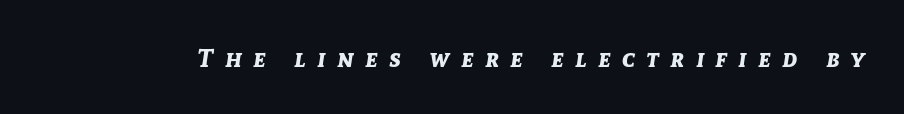
{"italic": "yes", "lean": "right", "slant_degrees": 8, "bold": "yes", "underline": "no", "letter_spacing": "wide", "letter_spacing_em": 0.44, "glyph_px": 26}
